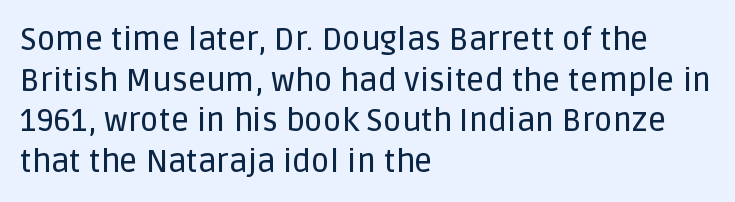
The image shows 32 px sans-serif type, upright; set left-aligned, normal line spacing (1.27x), normal letter spacing, not underlined; low stroke contrast and a large x-height.
